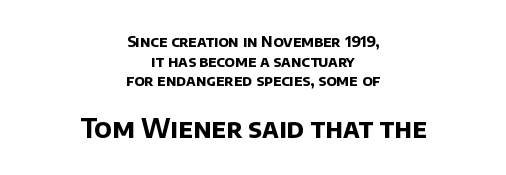
Look at the glyph heights: the lower group is clearly the bigger setting. These lines stack symmetrically, like a column narrowing and widening about its center. These lines keep a tight, regular rhythm from letter to letter. Each new line begins a customary step beneath the previous one.
